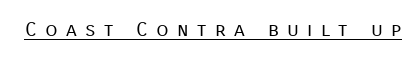
Q: Is the text bold? A: No.
Q: Is the text italic (slanted)? A: No, it is upright.
Q: Is the text underlined? A: Yes.
Q: Is the spacing between letters normal or unusually wide? A: Unusually wide.
